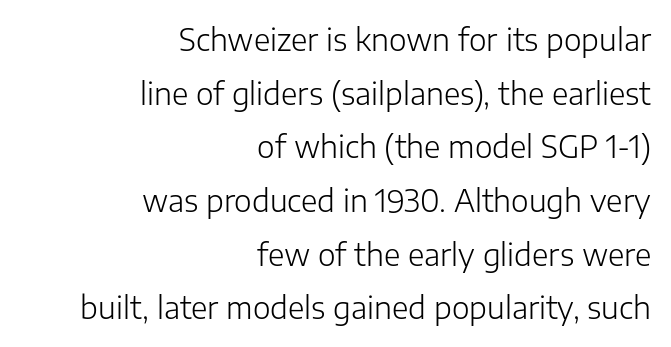
Grotesque or geometric, the face here clearly has no serifs. The passage shown is typed in a proportional face where columns would drift. In CSS terms this would be text-align: right. The letters stand upright; this is a roman face. Weight: regular or lighter.
